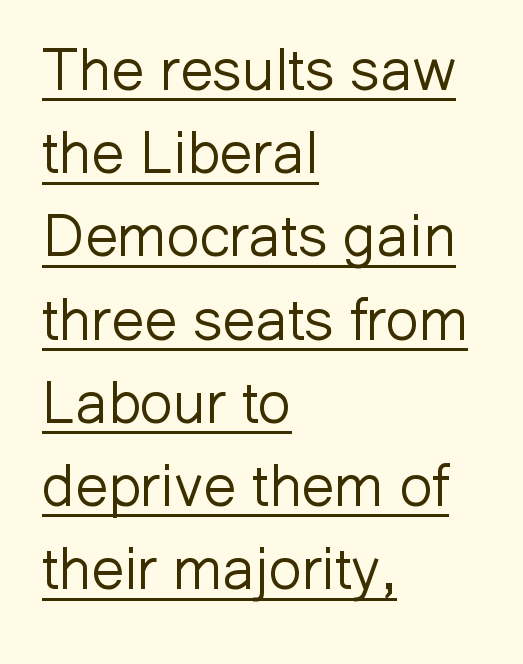
Stem width sits at or under what a default text font uses. A sans-serif font was chosen for this passage. The letters advance in unequal steps, a hallmark of proportional type. Look at the tracking — it's just the regular setting, nothing added. Horizontal alignment here is leftward, the default for most running prose. Compared with undecorated copy, this sample adds a rule below the words.
